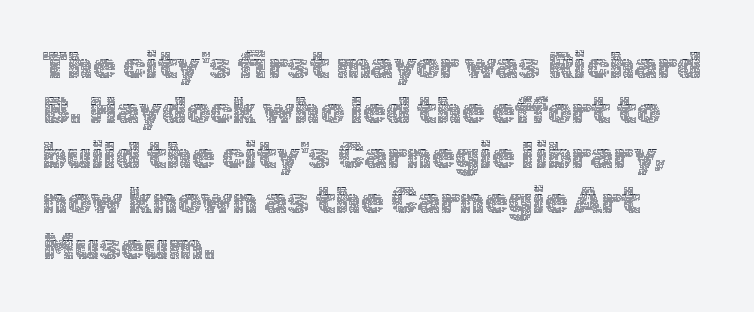
Heaviness? Minimal to ordinary, like unemphasized prose. Glance below the letters and you will spot only blank space. You can tell it's not italic because the verticals are truly vertical. Is this a fixed-width face? No — the glyphs have proportional, varying widths. The compositor pushed each line to the left boundary. Spacing between characters is what you'd get straight out of the box.
